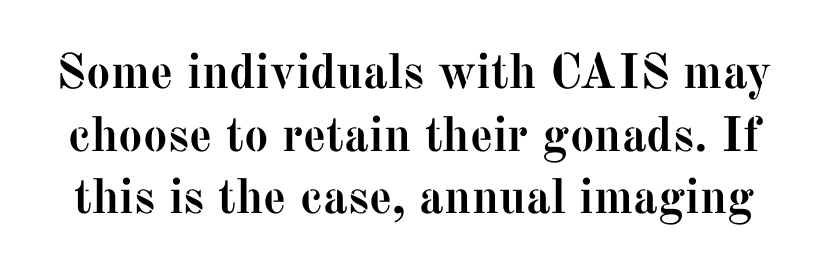
The image shows 49 px semibold serif type, upright; set normal line spacing (1.28x), normal letter spacing, not underlined; medium stroke contrast and a medium x-height.
